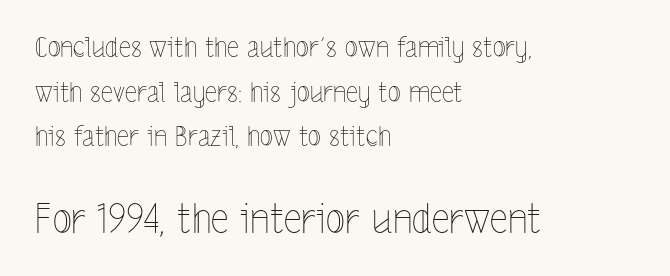
Q: Is the text bold? A: No.
Q: Is the text italic (slanted)? A: No, it is upright.
Q: Is the text underlined? A: No.
Q: How is the paragraph aligned? A: Left-aligned.
Q: Is the spacing between letters normal or unusually wide? A: Normal.
Q: Is the spacing between lines tight, normal or loose? A: Normal.
Q: Which block of text is set in a larger size, the first (top) or the second (bottom)? A: The second (bottom) one.
Q: Width (condensed, normal, or wide)? A: Condensed.
Q: x-height? A: Medium.
Q: Monospaced? A: No.
